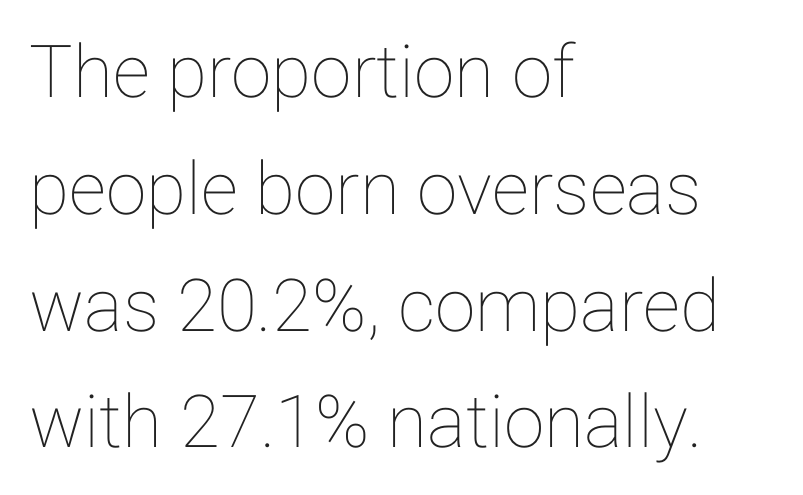
Do the characters align in a grid? No, the font is proportional. Horizontal bands of white between lines are of average thickness. The area under the type is left untouched. The gaps between neighbouring characters are ordinary and unremarkable. Notice how the stems are strictly vertical — no italics here. Notice how the passage keeps a crisp vertical edge on the left only.
